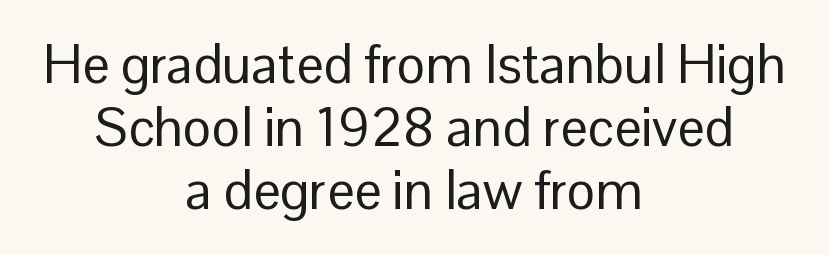
The image shows 54 px regular-weight sans-serif type, upright; set centered, line spacing 1.17x, normal letter spacing, not underlined; low stroke contrast and a medium x-height.
